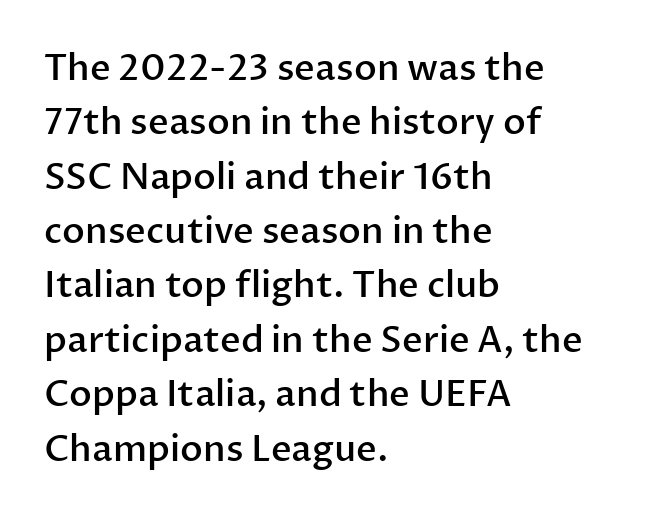
Q: Is the text bold? A: Semi-bold.
Q: Is the text italic (slanted)? A: No, it is upright.
Q: Is the typeface a serif or a sans-serif typeface? A: Sans-serif.
Q: Is the text underlined? A: No.
Q: How is the paragraph aligned? A: Left-aligned.
Q: Is the spacing between letters normal or unusually wide? A: Normal.
Q: Is the spacing between lines tight, normal or loose? A: Normal.
Q: Width (condensed, normal, or wide)? A: Normal.
Q: Stroke contrast? A: Low.
Q: x-height? A: Medium.
Q: Monospaced? A: No.
